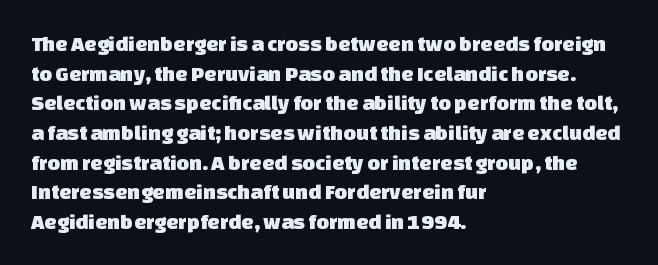
There is no visible air inserted between adjacent glyphs. Each line starts at the same left margin while the right side varies. The gap between lines stays unmarked. Vertical spacing — default.
